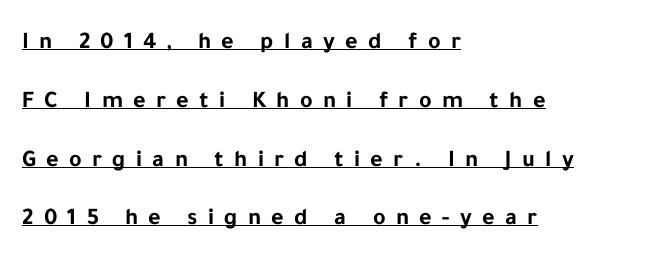
I'd describe the lettering as bold — thick and assertive. Tall strokes in this sample are plumb rather than angled. Here the glyphs are tracked loosely, breaking word shapes into spaced letters. Each new line begins a long way beneath the previous one. The rendering uses the underline text-decoration. The paragraph has a hard left edge and a soft right edge.
